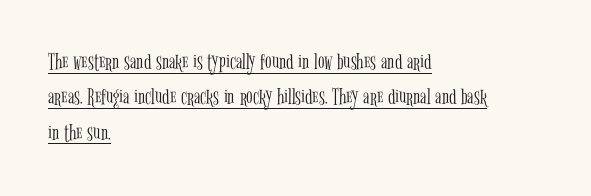
Q: Is the text bold? A: No.
Q: Is the text italic (slanted)? A: No, it is upright.
Q: Is the text underlined? A: Yes.
Q: How is the paragraph aligned? A: Left-aligned.
Q: Is the spacing between letters normal or unusually wide? A: Normal.
Q: Is the spacing between lines tight, normal or loose? A: Normal.
